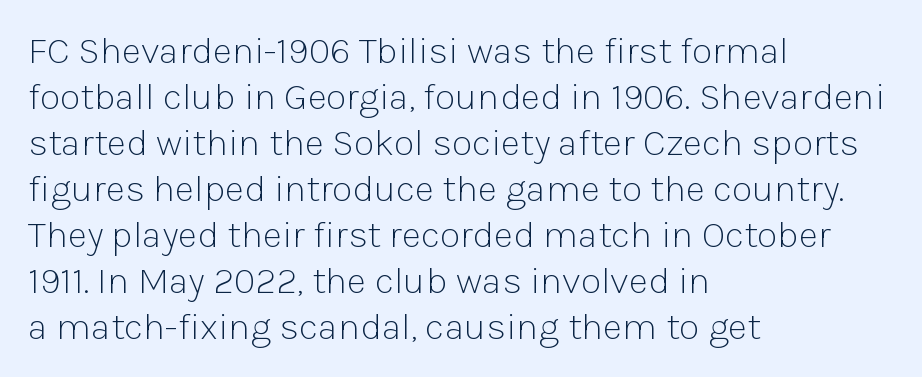
Spacing between characters is what you'd get straight out of the box. A typesetter would label this face a sans. Is this a fixed-width face? No — the glyphs have proportional, varying widths. Nothing heavy about these letters — not bold at all.
